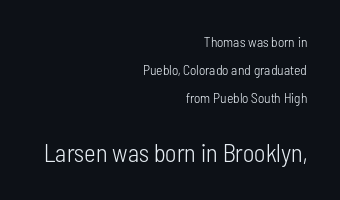
{"italic": "no", "bold": "no", "underline": "no", "align": "right", "line_spacing": "loose", "line_spacing_ratio": 2.0, "letter_spacing": "normal", "letter_spacing_em": 0.0, "larger_block": "second", "size_ratio": 1.79, "glyph_px": 25}
